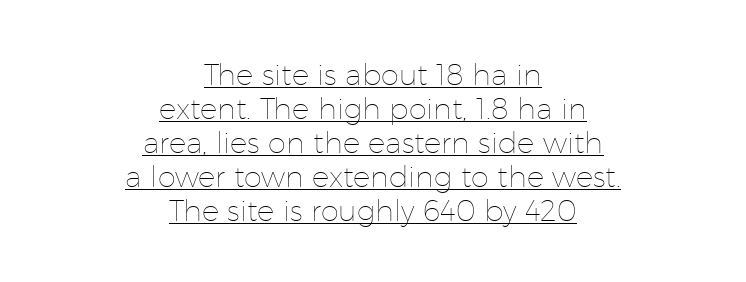
The image shows 29 px thin type, upright; set centered, line spacing 1.17x, normal letter spacing, underlined; low stroke contrast and a medium x-height.
